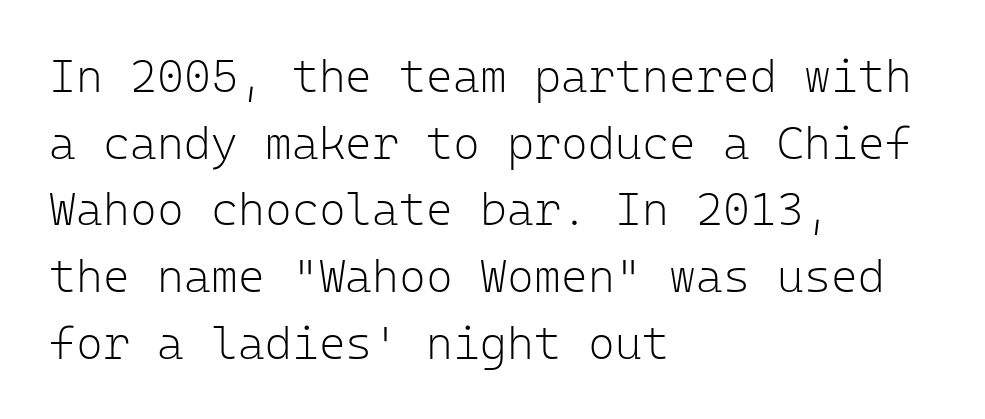
{"serif": "no", "italic": "no", "bold": "no", "weight": "light", "width": "normal", "stroke_contrast": "low", "x_height": "medium", "monospaced": "yes", "underline": "no", "align": "left", "line_spacing": "normal", "line_spacing_ratio": 1.45, "letter_spacing": "normal", "letter_spacing_em": 0.0, "glyph_px": 46}
